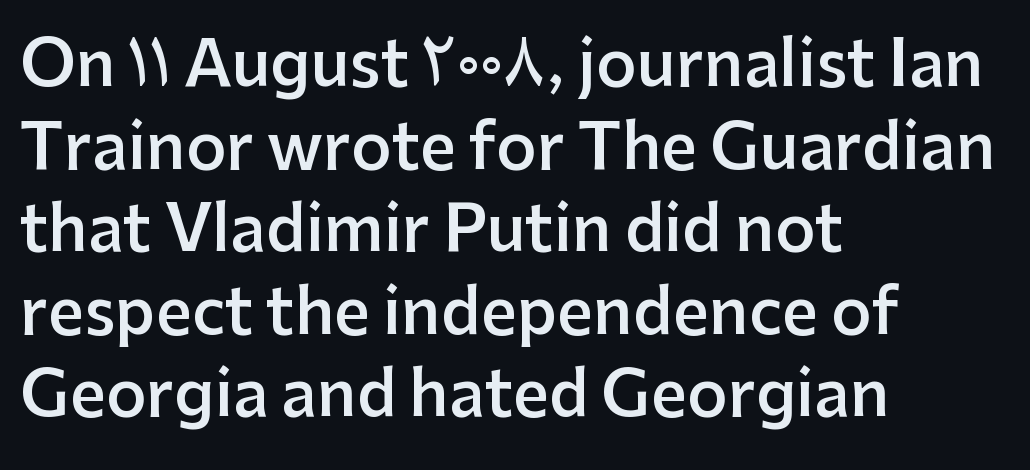
Q: Is the text bold? A: Semi-bold.
Q: Is the text italic (slanted)? A: No, it is upright.
Q: Is the typeface a serif or a sans-serif typeface? A: Sans-serif.
Q: Is the text underlined? A: No.
Q: How is the paragraph aligned? A: Left-aligned.
Q: Is the spacing between letters normal or unusually wide? A: Normal.
Q: Is the spacing between lines tight, normal or loose? A: Normal.
Q: Width (condensed, normal, or wide)? A: Normal.
Q: Stroke contrast? A: Low.
Q: x-height? A: Medium.
Q: Monospaced? A: No.
